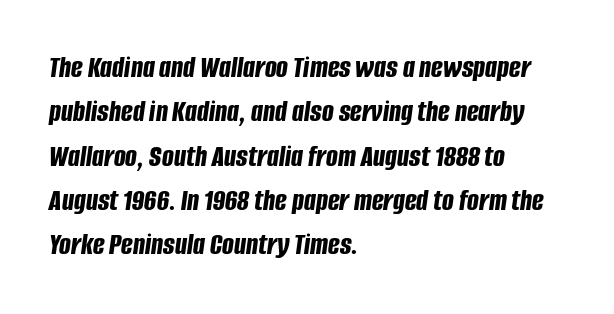
Q: Is the text bold? A: Yes.
Q: Is the text italic (slanted)? A: Yes, it leans right by about 8 degrees.
Q: Is the text underlined? A: No.
Q: How is the paragraph aligned? A: Left-aligned.
Q: Is the spacing between letters normal or unusually wide? A: Normal.
Q: Is the spacing between lines tight, normal or loose? A: Normal.
Q: Width (condensed, normal, or wide)? A: Condensed.
Q: Stroke contrast? A: Low.
Q: x-height? A: Large.
Q: Monospaced? A: No.
